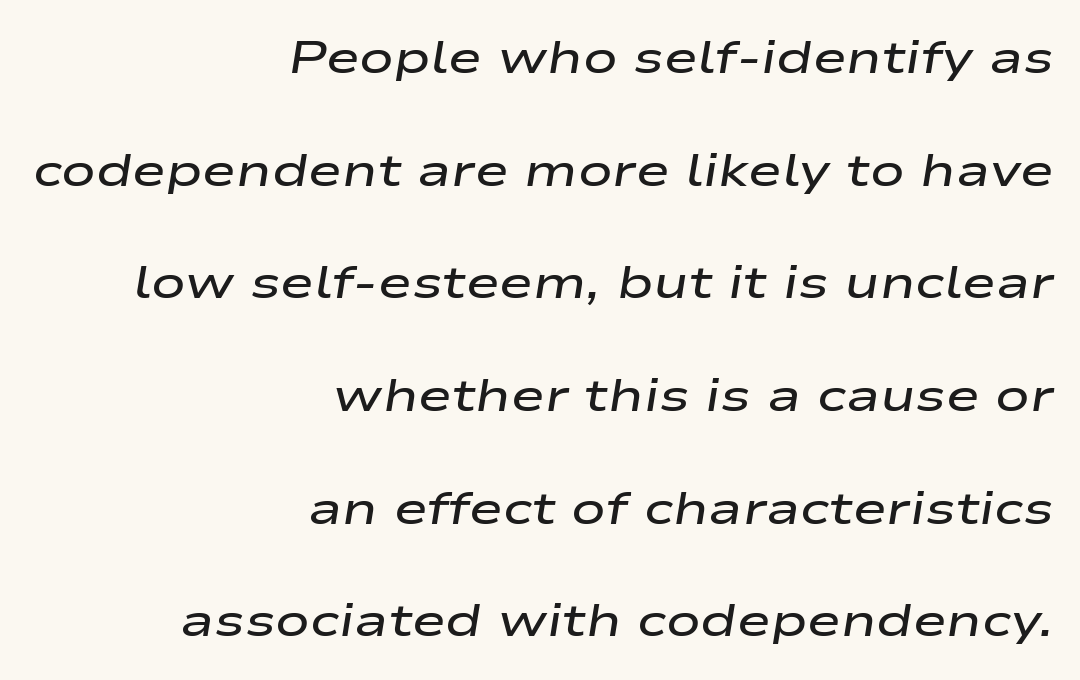
On the weight axis this lands at semibold, roughly 600. Typeset ragged left — the right edge is the straight one. Lines of text with bare space underneath. Inter-character spacing is left at the font's built-in metrics. Character widths vary here, with narrow letters taking less room than wide ones.
